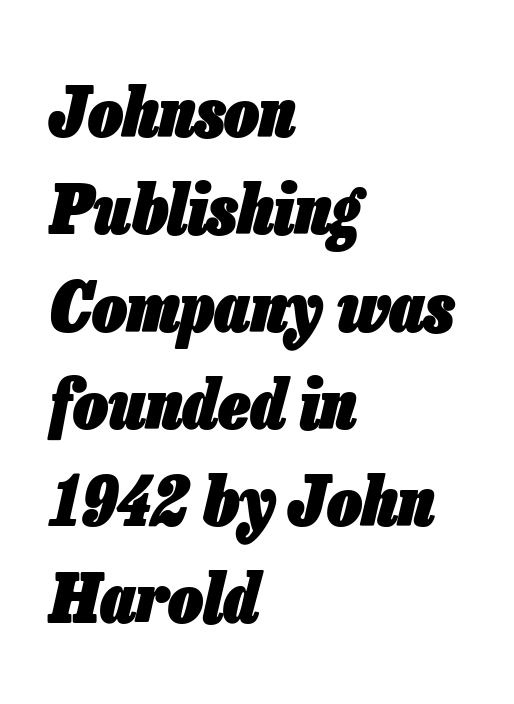
{"italic": "yes", "lean": "right", "slant_degrees": 13, "bold": "yes", "weight": "heavy", "width": "condensed", "stroke_contrast": "low", "x_height": "medium", "monospaced": "no", "underline": "no", "align": "left", "line_spacing": "normal", "line_spacing_ratio": 1.41, "letter_spacing": "normal", "letter_spacing_em": 0.0, "glyph_px": 69}
